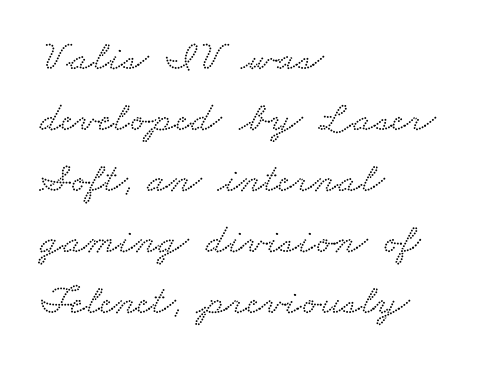
Inter-character spacing is left at the font's built-in metrics. Baseline-to-baseline distance is the conventional proportion of letter height. The compositor pushed each line to the left boundary. Character widths vary here, with narrow letters taking less room than wide ones. Honestly, there is no underline to notice here at all.
